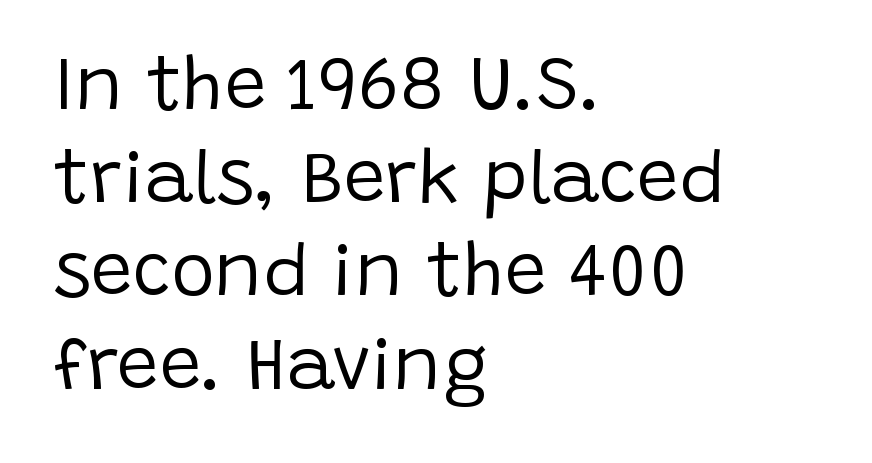
The image shows 74 px regular-weight sans-serif type, upright; set left-aligned, normal line spacing (1.26x), normal letter spacing, not underlined; low stroke contrast and a large x-height.
